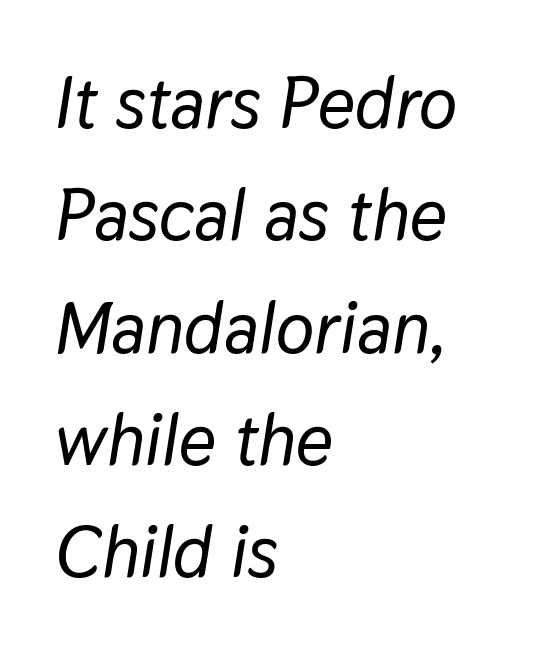
This sample has the flowing, uneven cadence of proportional lettering. Unmarked baselines from the first word to the last. The text carries the slant typical of an italic or oblique font. This sample keeps an unexceptional amount of space between lines.
